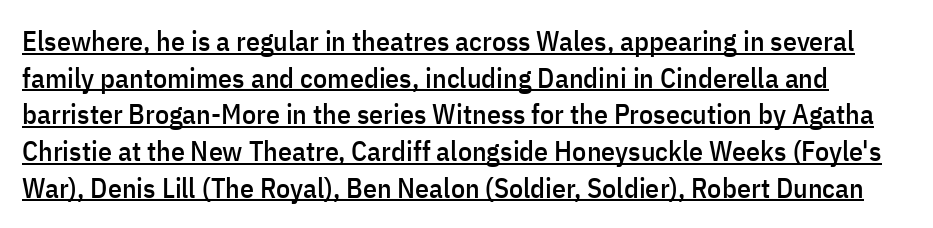
{"serif": "no", "italic": "no", "width": "condensed", "stroke_contrast": "low", "x_height": "medium", "monospaced": "no", "underline": "yes", "line_spacing": "normal", "line_spacing_ratio": 1.31, "letter_spacing": "normal", "letter_spacing_em": 0.0, "glyph_px": 28}
